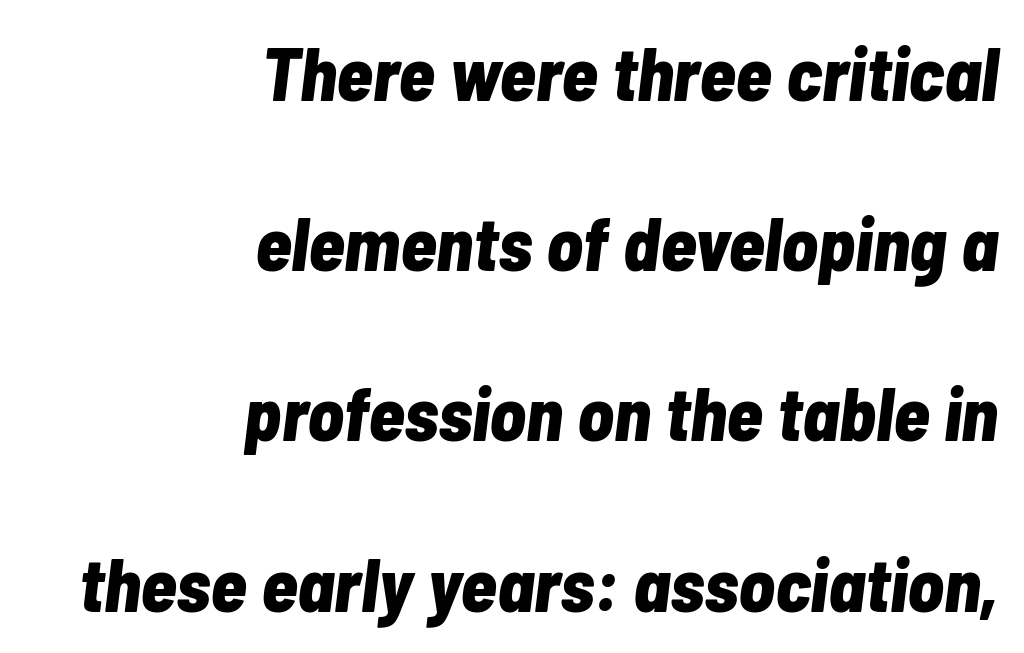
Reading down the column, the eye jumps a long way to each next line. You could not count columns in this text — the font is proportionally spaced. The rag falls on the left side of this text block. Any mark beneath the type? The region is blank. Is the letter spacing exaggerated? No — it looks like the ordinary default. Is the type bold? Yes — the strokes are clearly thick and heavy.
